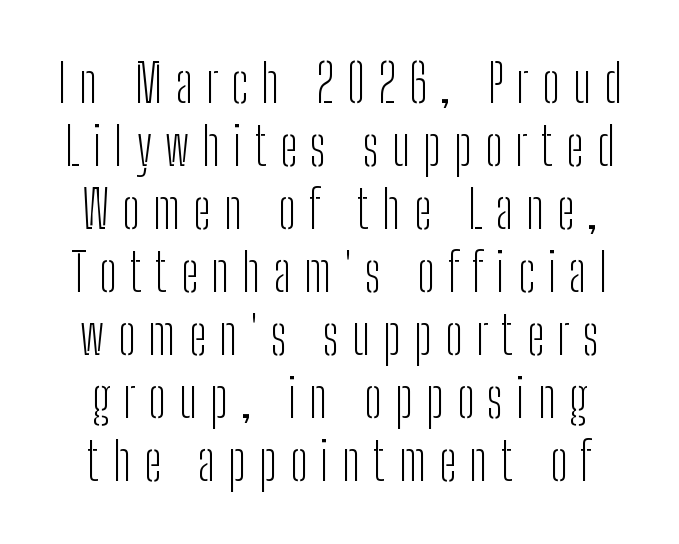
{"serif": "no", "italic": "no", "bold": "no", "weight": "light", "width": "condensed", "stroke_contrast": "low", "x_height": "medium", "monospaced": "no", "underline": "no", "line_spacing_ratio": 1.21, "letter_spacing": "wide", "letter_spacing_em": 0.25, "glyph_px": 52}
